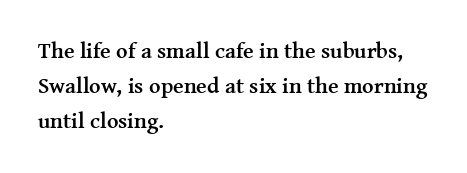
Q: Is the text bold? A: Yes.
Q: Is the text italic (slanted)? A: No, it is upright.
Q: Is the text underlined? A: No.
Q: How is the paragraph aligned? A: Left-aligned.
Q: Is the spacing between letters normal or unusually wide? A: Normal.
Q: Is the spacing between lines tight, normal or loose? A: Normal.
